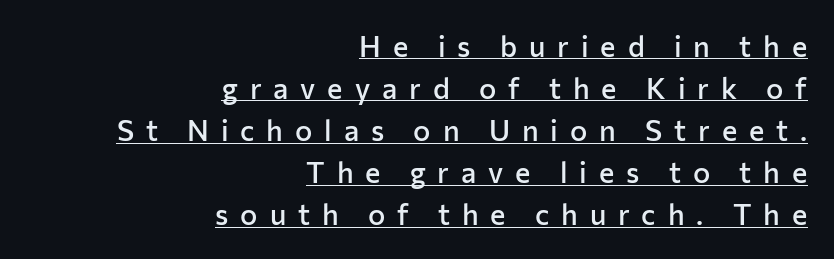
The image shows 29 px semibold sans-serif type, upright; set right-aligned, normal line spacing (1.45x), unusually wide letter spacing (+0.41 em), underlined; low stroke contrast and a medium x-height.
